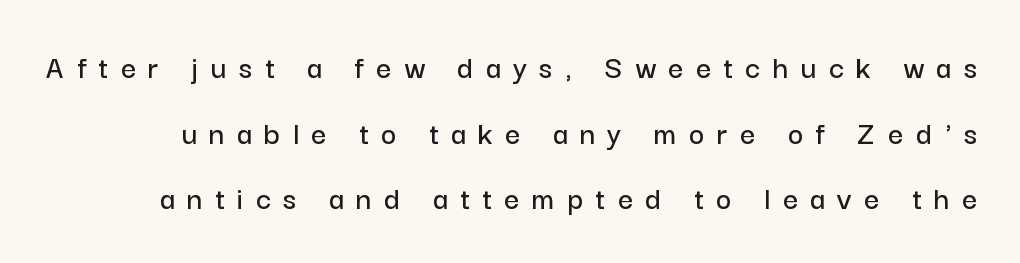
{"serif": "no", "italic": "no", "width": "normal", "stroke_contrast": "low", "x_height": "medium", "monospaced": "no", "underline": "no", "line_spacing": "loose", "line_spacing_ratio": 1.99, "letter_spacing": "wide", "letter_spacing_em": 0.38, "glyph_px": 33}
